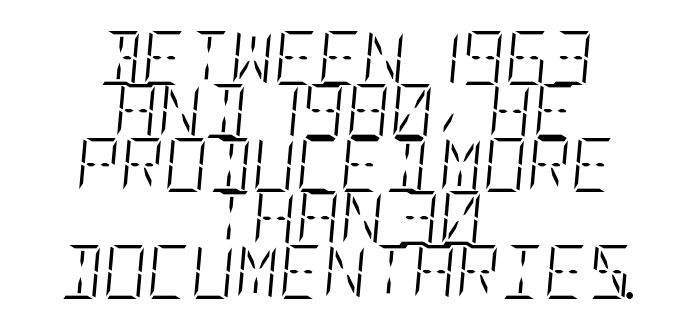
{"italic": "yes", "lean": "right", "slant_degrees": 5, "bold": "no", "weight": "light", "width": "condensed", "stroke_contrast": "low", "x_height": "large", "underline": "no", "align": "center", "line_spacing": "tight", "line_spacing_ratio": 0.99, "letter_spacing": "normal", "letter_spacing_em": 0.0, "glyph_px": 54}
